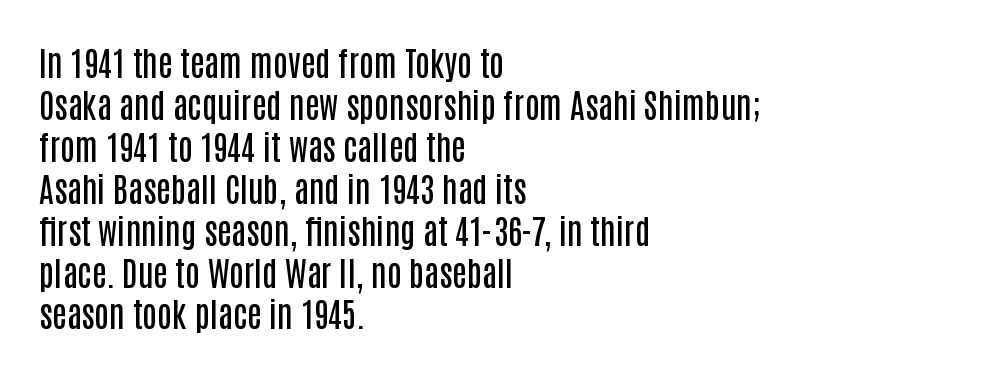
Q: Is the text bold? A: Semi-bold.
Q: Is the text italic (slanted)? A: No, it is upright.
Q: Is the typeface a serif or a sans-serif typeface? A: Sans-serif.
Q: Is the text underlined? A: No.
Q: How is the paragraph aligned? A: Left-aligned.
Q: Is the spacing between letters normal or unusually wide? A: Normal.
Q: Is the spacing between lines tight, normal or loose? A: Normal.
Q: Width (condensed, normal, or wide)? A: Condensed.
Q: Stroke contrast? A: Low.
Q: x-height? A: Large.
Q: Monospaced? A: No.
